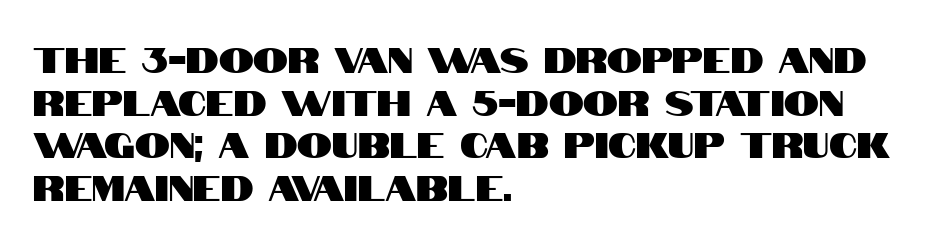
{"serif": "no", "italic": "no", "width": "condensed", "stroke_contrast": "high", "x_height": "large", "monospaced": "no", "underline": "no", "align": "left", "line_spacing_ratio": 1.22, "letter_spacing": "normal", "letter_spacing_em": 0.0, "glyph_px": 35}
